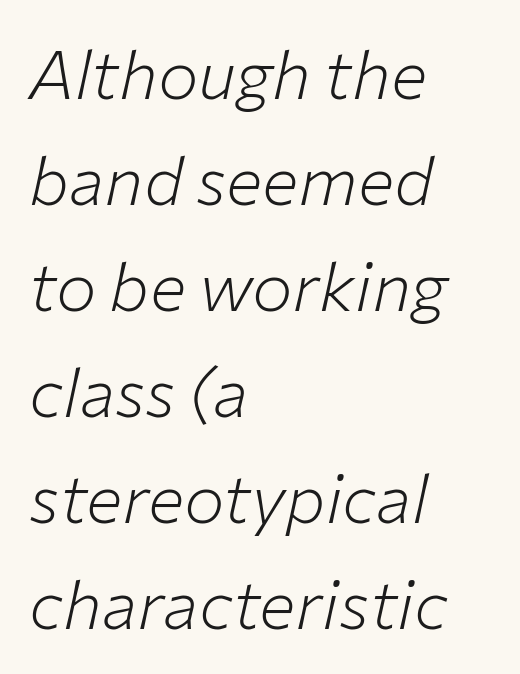
Q: Is the text bold? A: No.
Q: Is the text italic (slanted)? A: Yes, it leans right by about 12 degrees.
Q: Is the text underlined? A: No.
Q: How is the paragraph aligned? A: Left-aligned.
Q: Is the spacing between letters normal or unusually wide? A: Normal.
Q: Is the spacing between lines tight, normal or loose? A: Normal.
Q: Width (condensed, normal, or wide)? A: Normal.
Q: Stroke contrast? A: Low.
Q: x-height? A: Medium.
Q: Monospaced? A: No.
